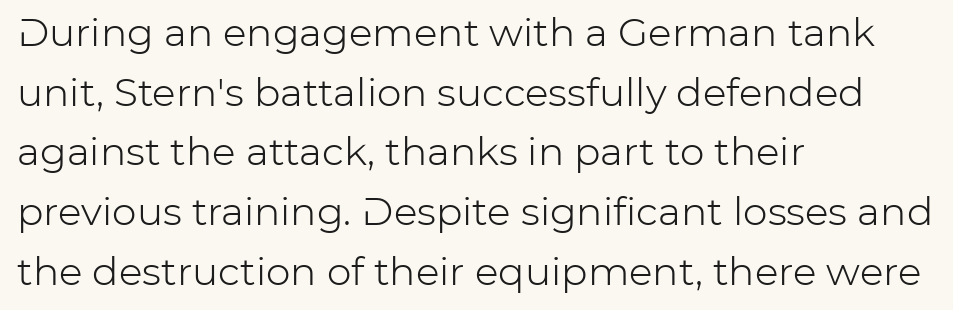
Q: Is the text bold? A: No.
Q: Is the text italic (slanted)? A: No, it is upright.
Q: Is the typeface a serif or a sans-serif typeface? A: Sans-serif.
Q: Is the text underlined? A: No.
Q: How is the paragraph aligned? A: Left-aligned.
Q: Is the spacing between letters normal or unusually wide? A: Normal.
Q: Is the spacing between lines tight, normal or loose? A: Normal.
Q: Width (condensed, normal, or wide)? A: Normal.
Q: Stroke contrast? A: Low.
Q: x-height? A: Medium.
Q: Monospaced? A: No.
